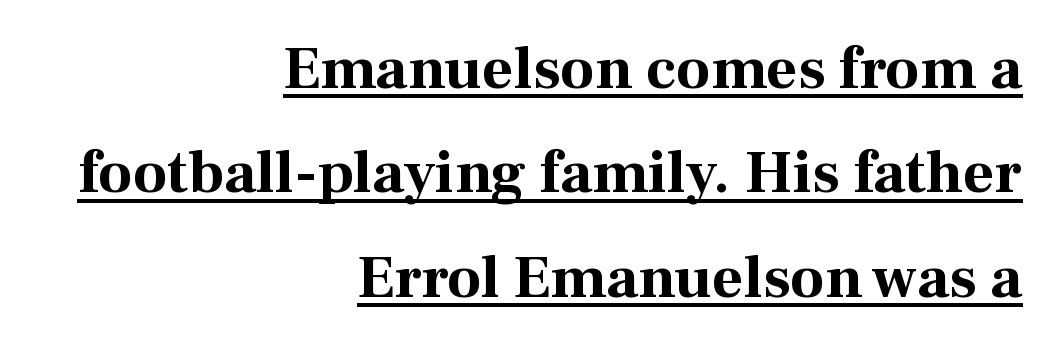
{"serif": "yes", "italic": "no", "bold": "yes", "weight": "bold", "width": "normal", "stroke_contrast": "medium", "x_height": "medium", "monospaced": "no", "underline": "yes", "align": "right", "line_spacing_ratio": 1.71, "letter_spacing": "normal", "letter_spacing_em": 0.0, "glyph_px": 61}
